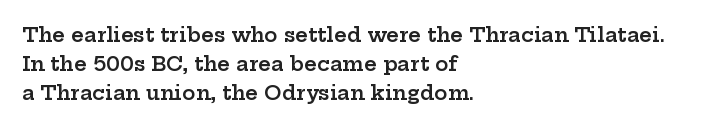
{"italic": "no", "bold": "semi", "underline": "no", "align": "left", "line_spacing": "normal", "line_spacing_ratio": 1.45, "letter_spacing": "normal", "letter_spacing_em": 0.0, "glyph_px": 20}
